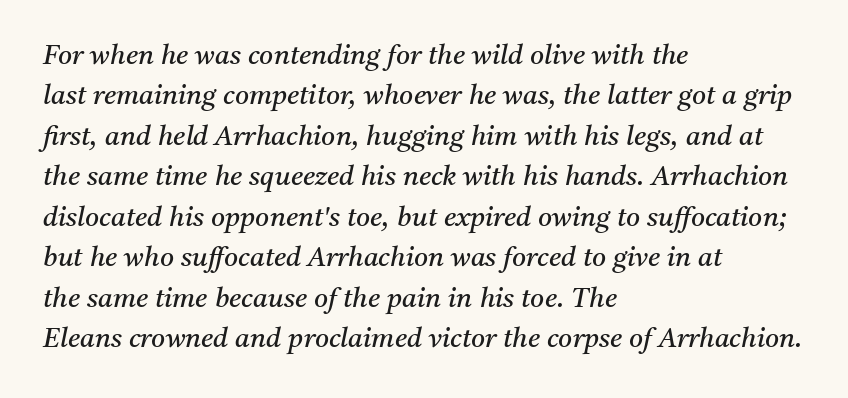
The image shows 27 px text type, italic (leaning right); set left-aligned, normal line spacing (1.5x), normal letter spacing, not underlined.
